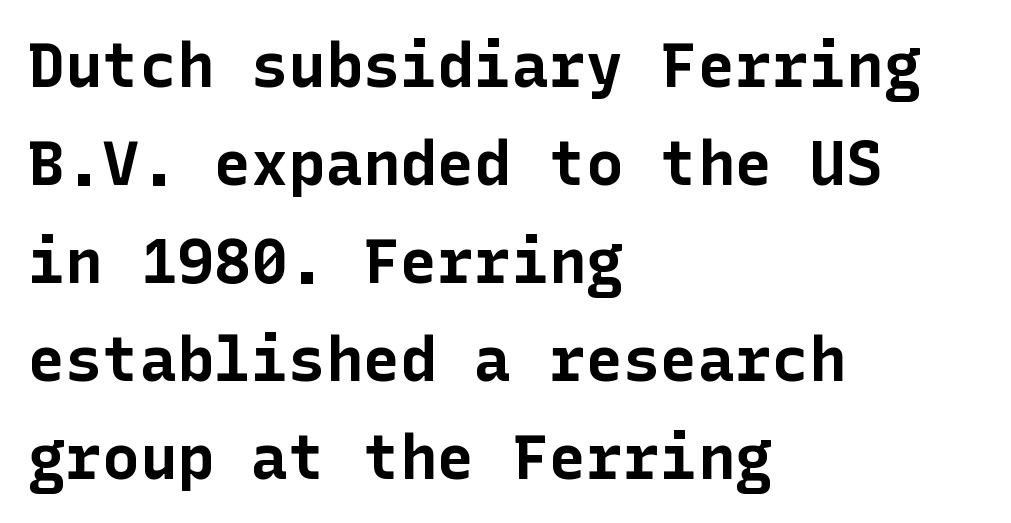
{"serif": "no", "italic": "no", "bold": "yes", "weight": "bold", "width": "normal", "stroke_contrast": "low", "x_height": "medium", "underline": "no", "align": "left", "line_spacing": "normal", "line_spacing_ratio": 1.58, "letter_spacing": "normal", "letter_spacing_em": 0.0, "glyph_px": 62}
